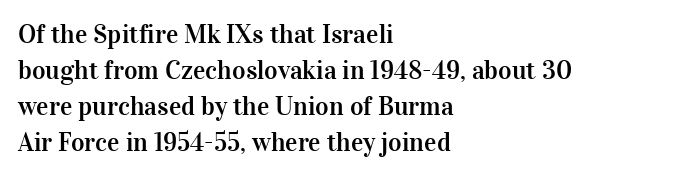
{"italic": "no", "underline": "no", "align": "left", "line_spacing": "normal", "line_spacing_ratio": 1.39, "letter_spacing": "normal", "letter_spacing_em": 0.0, "glyph_px": 26}
